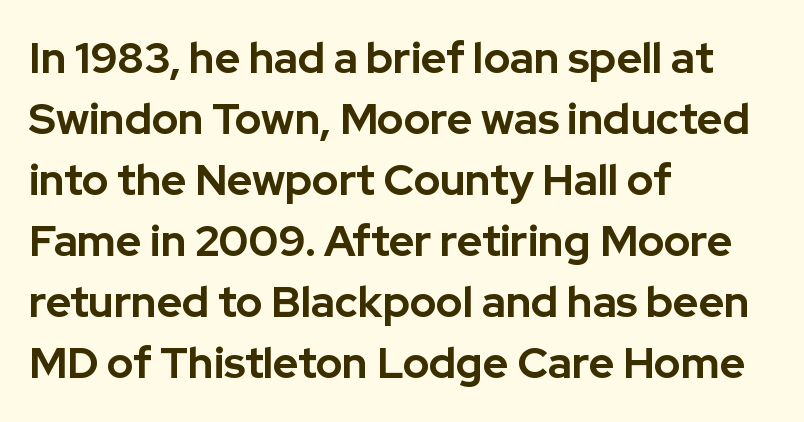
Looks like regular typesetting: each glyph gets only the width it needs. Summary of weight: heavy, a full bold. Each line starts at the same left margin while the right side varies. How would I describe the line gaps? Plain and ordinary.
